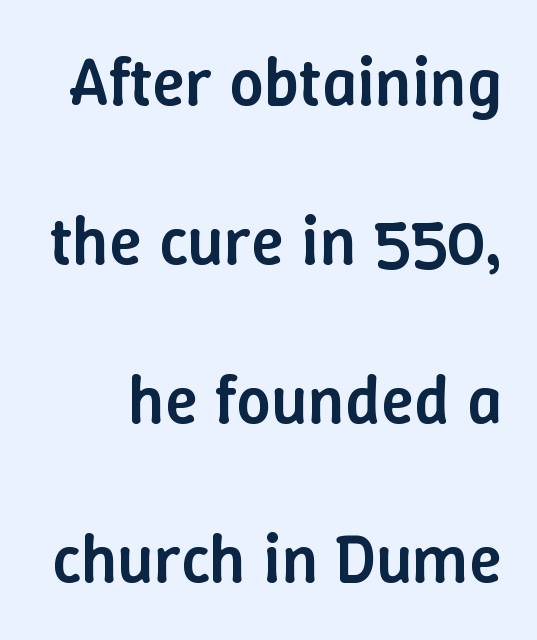
Q: Is the text bold? A: Semi-bold.
Q: Is the text italic (slanted)? A: No, it is upright.
Q: Is the text underlined? A: No.
Q: Is the spacing between letters normal or unusually wide? A: Normal.
Q: Is the spacing between lines tight, normal or loose? A: Loose.
Q: Width (condensed, normal, or wide)? A: Normal.
Q: Stroke contrast? A: Low.
Q: x-height? A: Medium.
Q: Monospaced? A: No.
